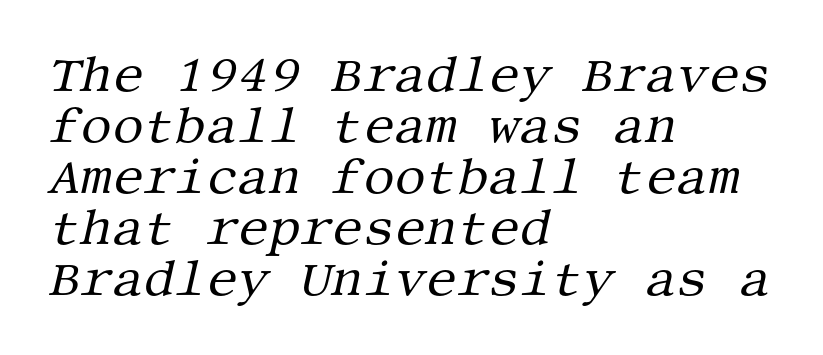
Q: Is the text bold? A: No.
Q: Is the text italic (slanted)? A: Yes, it leans right by about 13 degrees.
Q: Is the typeface a serif or a sans-serif typeface? A: Serif.
Q: Is the text underlined? A: No.
Q: How is the paragraph aligned? A: Left-aligned.
Q: Is the spacing between letters normal or unusually wide? A: Normal.
Q: Is the spacing between lines tight, normal or loose? A: Tight.
Q: Width (condensed, normal, or wide)? A: Normal.
Q: Stroke contrast? A: Medium.
Q: x-height? A: Large.
